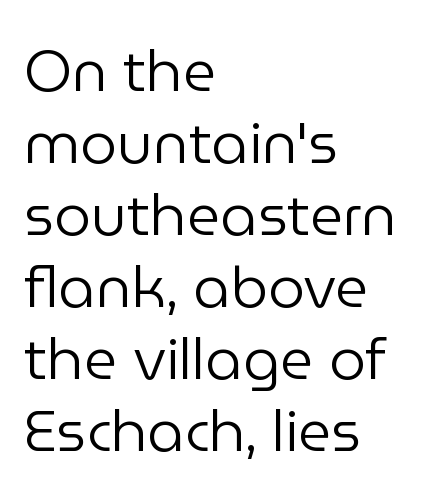
Note the varied advance widths — an 'i' is clearly narrower than an 'm'. Does extra space separate the letters? No, they use regular spacing. Line starts are locked; line ends wander. It's the straight-up-and-down kind of type.
